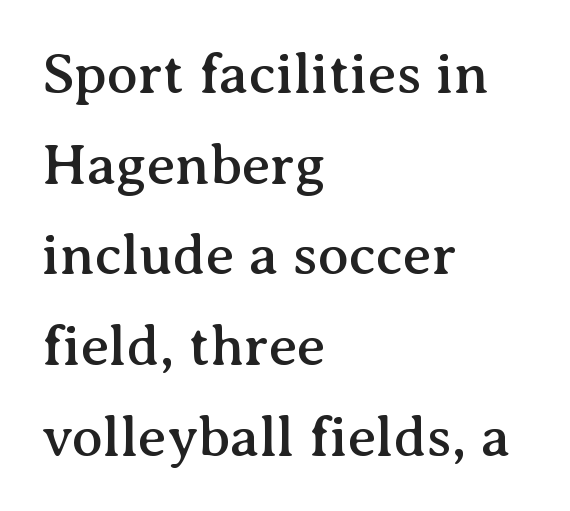
Q: Is the text italic (slanted)? A: No, it is upright.
Q: Is the typeface a serif or a sans-serif typeface? A: Serif.
Q: Is the text underlined? A: No.
Q: How is the paragraph aligned? A: Left-aligned.
Q: Is the spacing between letters normal or unusually wide? A: Normal.
Q: Is the spacing between lines tight, normal or loose? A: Normal.
Q: Width (condensed, normal, or wide)? A: Normal.
Q: Stroke contrast? A: Medium.
Q: x-height? A: Medium.
Q: Monospaced? A: No.
